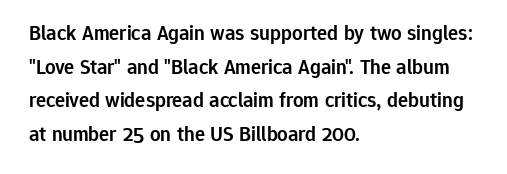
The image shows 21 px text type, upright; set left-aligned, normal line spacing (1.6x), normal letter spacing, not underlined.
